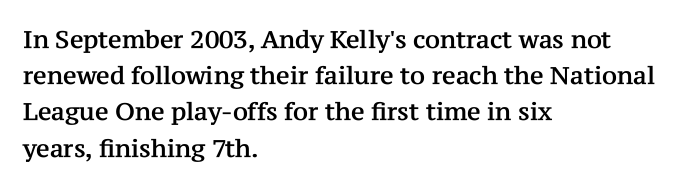
Leading: standard. Ascenders rise straight up at ninety degrees. Nobody drew a line under any word here. Here the glyphs are tracked normally, forming tight word shapes. All the whitespace from short lines collects on the right.
